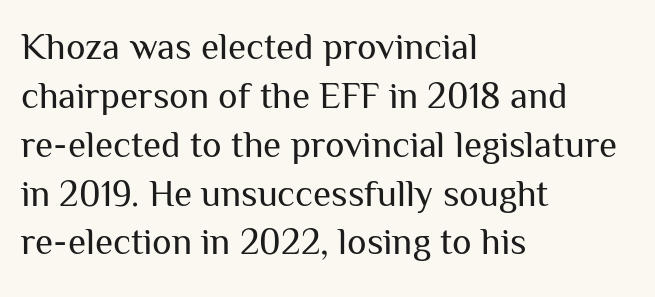
{"serif": "no", "italic": "no", "bold": "no", "weight": "regular", "width": "normal", "stroke_contrast": "medium", "x_height": "medium", "monospaced": "no", "underline": "no", "align": "left", "line_spacing": "normal", "line_spacing_ratio": 1.32, "letter_spacing": "normal", "letter_spacing_em": 0.0, "glyph_px": 37}
